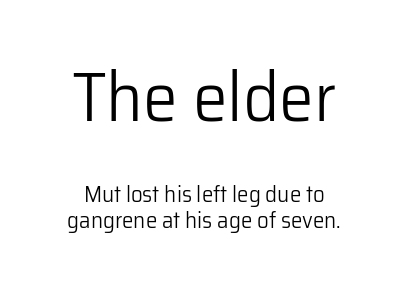
Teacher's note: observe the equal gaps on both sides — that is centered alignment. Is the letter spacing exaggerated? No — it looks like the ordinary default. The rendering shrinks the type as you move from the upper chunk to the lower. Check the space under the baseline: it is left empty. The face used here is proportionally spaced, like ordinary book or web type. Bold? No — there's no thickening of the strokes.
